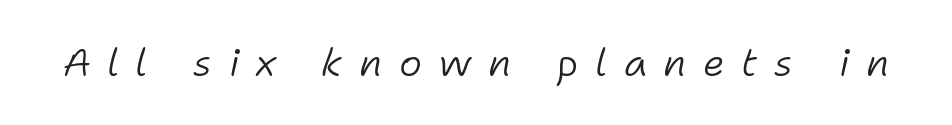
Q: Is the text bold? A: No.
Q: Is the text italic (slanted)? A: Yes, it leans right by about 11 degrees.
Q: Is the text underlined? A: No.
Q: Is the spacing between letters normal or unusually wide? A: Unusually wide.
Q: Width (condensed, normal, or wide)? A: Normal.
Q: Stroke contrast? A: Low.
Q: x-height? A: Medium.
Q: Monospaced? A: No.
